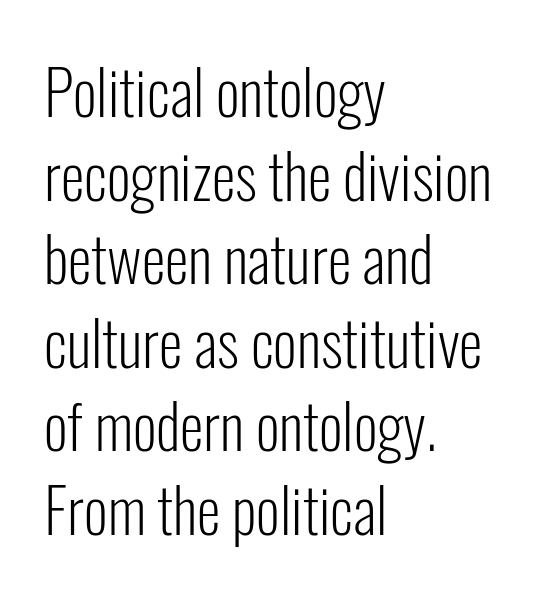
Think of a printed novel: that variable character pitch is what you see here. The face looks like a standard text weight, possibly lighter. Does the copy run flush right? No — it runs flush left. Posture: vertical. Line spacing here is normal. Check under the words: just untouched page.
